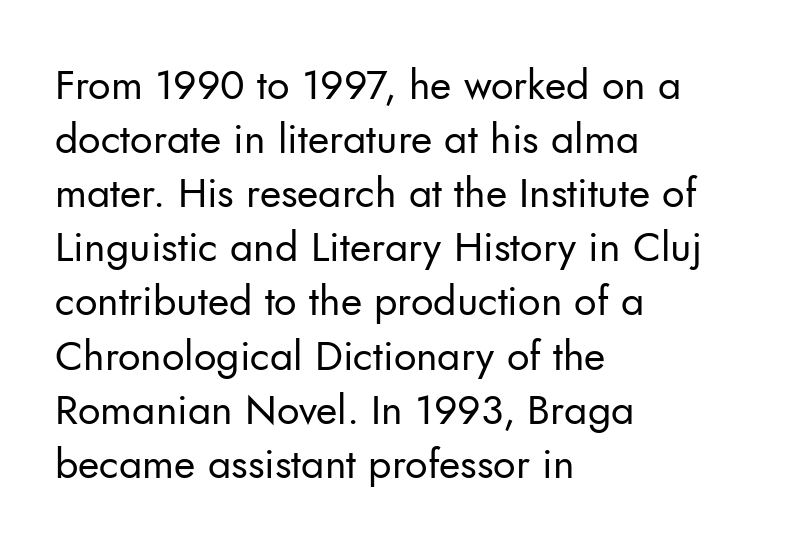
{"serif": "no", "italic": "no", "bold": "no", "weight": "regular", "width": "normal", "stroke_contrast": "low", "x_height": "small", "monospaced": "no", "underline": "no", "align": "left", "line_spacing": "normal", "line_spacing_ratio": 1.32, "letter_spacing": "normal", "letter_spacing_em": 0.0, "glyph_px": 41}
